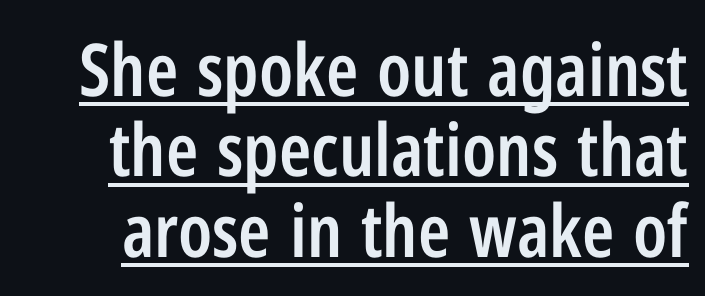
{"serif": "no", "italic": "no", "bold": "semi", "weight": "semibold", "width": "condensed", "stroke_contrast": "low", "x_height": "medium", "monospaced": "no", "underline": "yes", "line_spacing": "tight", "line_spacing_ratio": 1.1, "letter_spacing": "normal", "letter_spacing_em": 0.0, "glyph_px": 73}
